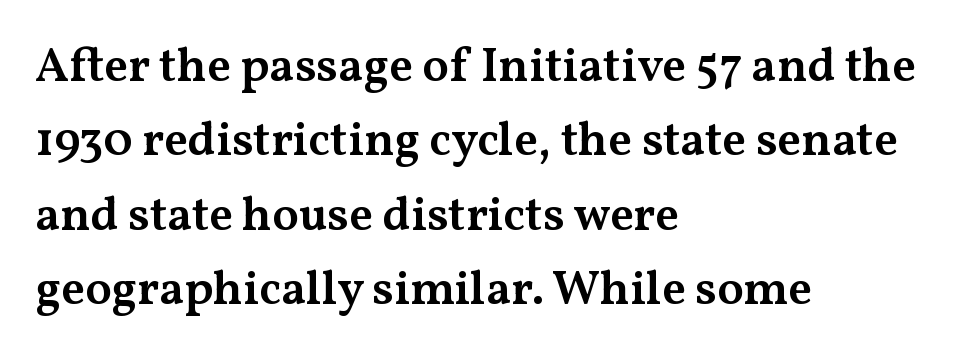
{"serif": "yes", "italic": "no", "bold": "semi", "weight": "semibold", "width": "wide", "stroke_contrast": "medium", "x_height": "medium", "monospaced": "no", "underline": "no", "align": "left", "line_spacing": "normal", "line_spacing_ratio": 1.55, "letter_spacing": "normal", "letter_spacing_em": 0.0, "glyph_px": 48}
